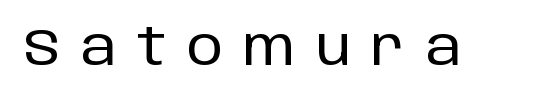
Characters remain perfectly vertical along every line. The letters advance in unequal steps, a hallmark of proportional type. Note: no serifs on the glyphs. The gaps between neighbouring characters are conspicuously large. The glyphs are unaccompanied by any horizontal stroke below them.
